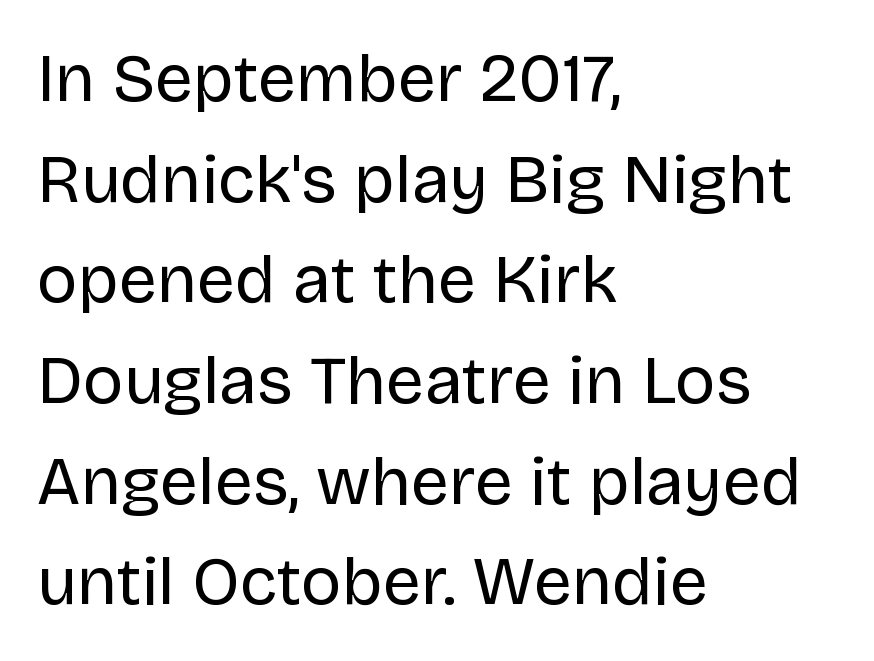
The zone under the glyphs is completely vacant. This sample has the flowing, uneven cadence of proportional lettering. The rendering anchors every line to the left-hand side. This rendering employs a face without finishing strokes, i.e., a sans-serif.
